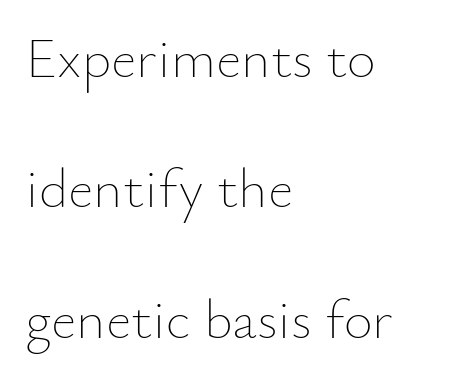
Decoration check: the copy has no underline. Visually the block forms a straight wall on the left and a jagged coastline on the right. The cut favours lightness, reaching ordinary text weight at its darkest. The font's upright variant was chosen for this text.
